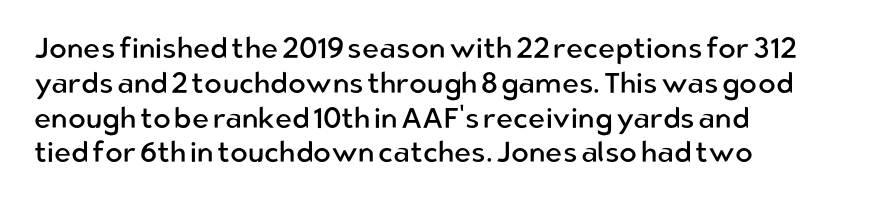
The image shows 29 px regular-weight sans-serif type, upright; set left-aligned, line spacing 1.2x, normal letter spacing, not underlined; low stroke contrast and a medium x-height.
